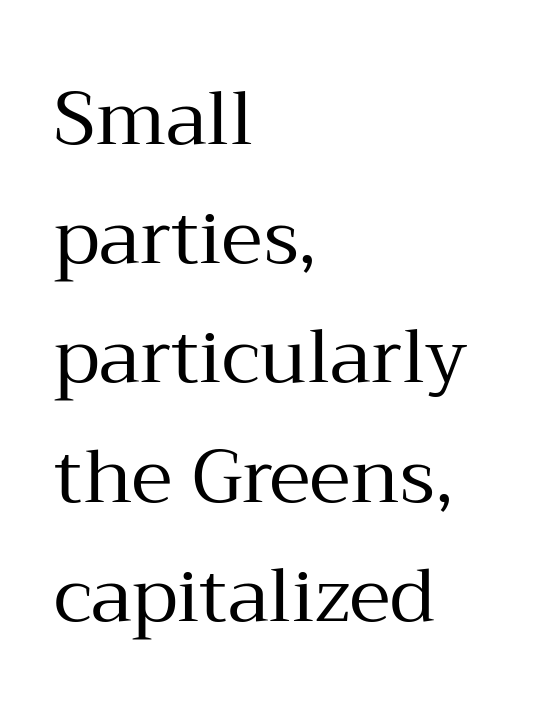
The image shows 75 px regular-weight serif type, upright; set left-aligned, normal line spacing (1.59x), normal letter spacing, not underlined; medium stroke contrast and a medium x-height.
